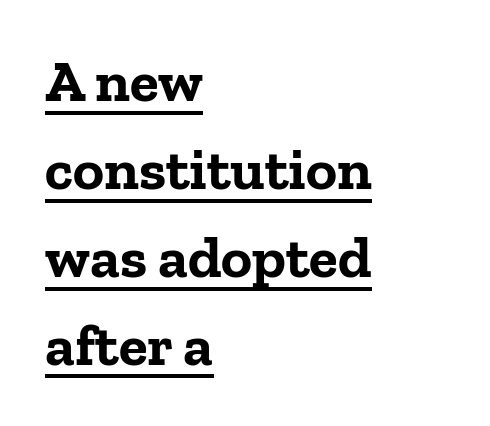
{"serif": "yes", "italic": "no", "bold": "yes", "weight": "bold", "width": "normal", "stroke_contrast": "low", "x_height": "medium", "monospaced": "no", "underline": "yes", "align": "left", "line_spacing": "normal", "line_spacing_ratio": 1.49, "letter_spacing": "normal", "letter_spacing_em": 0.0, "glyph_px": 59}
